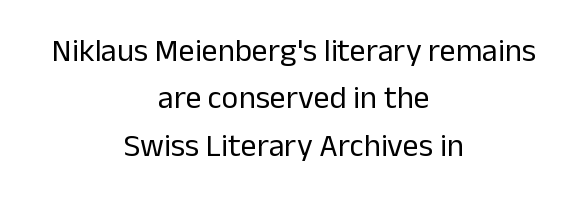
Q: Is the text bold? A: No.
Q: Is the text italic (slanted)? A: No, it is upright.
Q: Is the typeface a serif or a sans-serif typeface? A: Sans-serif.
Q: Is the text underlined? A: No.
Q: How is the paragraph aligned? A: Centered.
Q: Is the spacing between letters normal or unusually wide? A: Normal.
Q: Is the spacing between lines tight, normal or loose? A: Normal.
Q: Width (condensed, normal, or wide)? A: Normal.
Q: Stroke contrast? A: Low.
Q: x-height? A: Medium.
Q: Monospaced? A: No.
